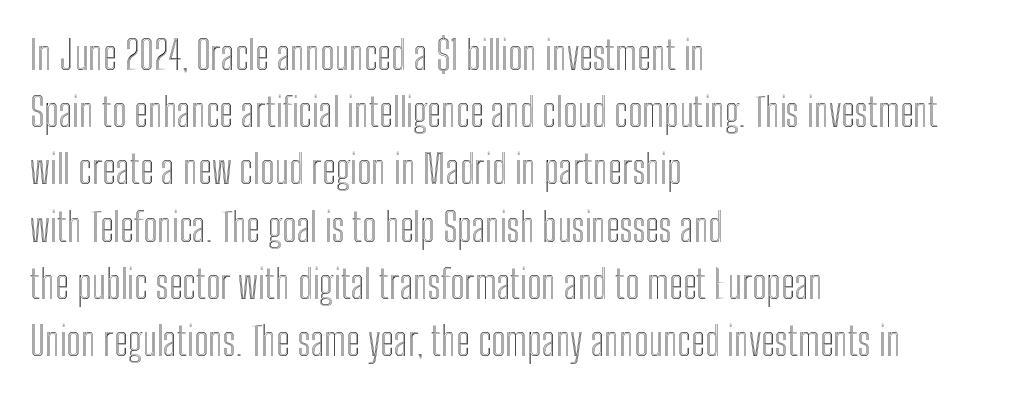
The image shows 40 px condensed type, upright; set left-aligned, normal line spacing (1.43x), normal letter spacing, not underlined; a medium x-height.
